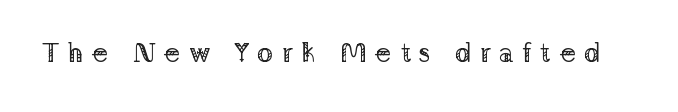
The letters are spread apart with noticeably loose tracking. No word sits above an underline. This is the regular roman posture of the typeface. Letterform terminals end in serifs throughout the passage.
